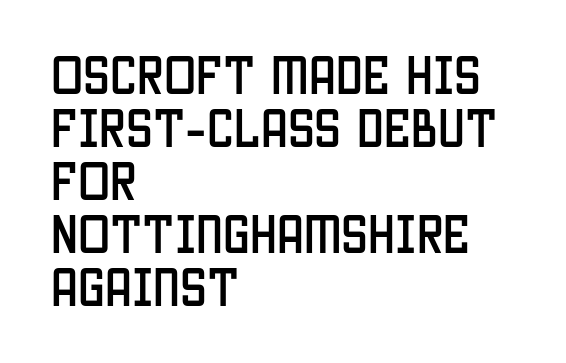
{"serif": "no", "italic": "no", "width": "condensed", "stroke_contrast": "low", "x_height": "large", "monospaced": "no", "underline": "no", "align": "left", "line_spacing_ratio": 1.23, "letter_spacing": "normal", "letter_spacing_em": 0.0, "glyph_px": 43}
